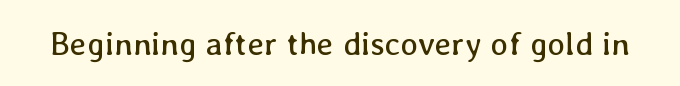
The image shows 33 px regular-weight type, upright; set normal letter spacing, not underlined; low stroke contrast and a medium x-height.
